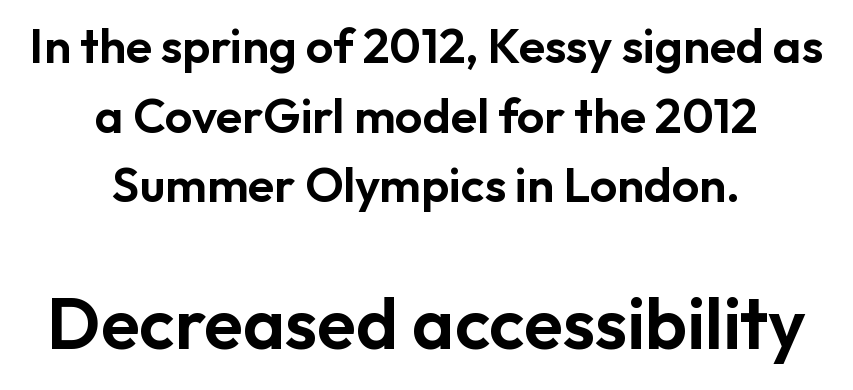
{"serif": "no", "italic": "no", "width": "normal", "stroke_contrast": "low", "x_height": "medium", "monospaced": "no", "underline": "no", "align": "center", "line_spacing": "normal", "line_spacing_ratio": 1.45, "letter_spacing": "normal", "letter_spacing_em": 0.0, "larger_block": "second", "size_ratio": 1.5, "glyph_px": 72}
